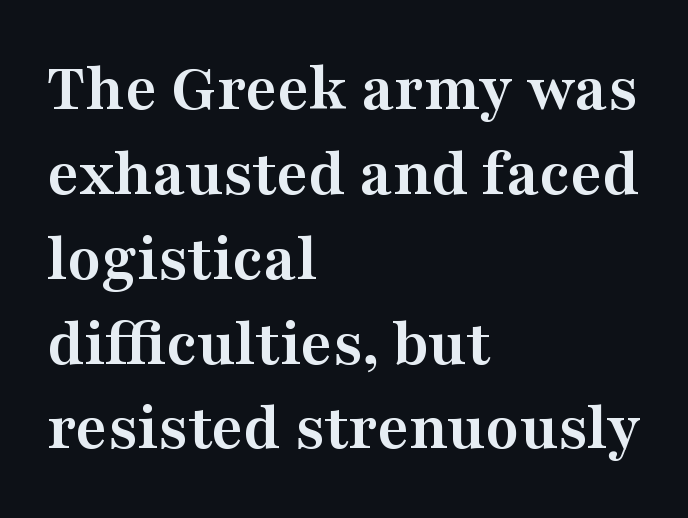
Q: Is the text bold? A: Yes.
Q: Is the text italic (slanted)? A: No, it is upright.
Q: Is the typeface a serif or a sans-serif typeface? A: Serif.
Q: Is the text underlined? A: No.
Q: How is the paragraph aligned? A: Left-aligned.
Q: Is the spacing between letters normal or unusually wide? A: Normal.
Q: Width (condensed, normal, or wide)? A: Wide.
Q: Stroke contrast? A: Medium.
Q: x-height? A: Medium.
Q: Monospaced? A: No.
